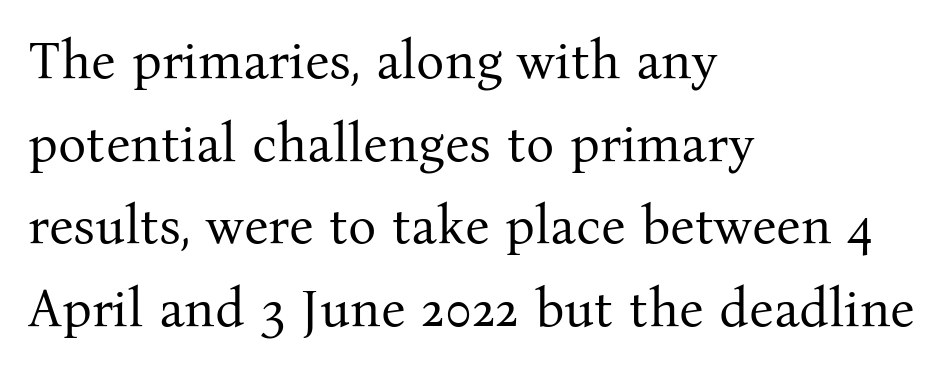
The image shows 53 px regular-weight serif type, upright; set left-aligned, normal line spacing (1.56x), normal letter spacing, not underlined; medium stroke contrast and a medium x-height.
